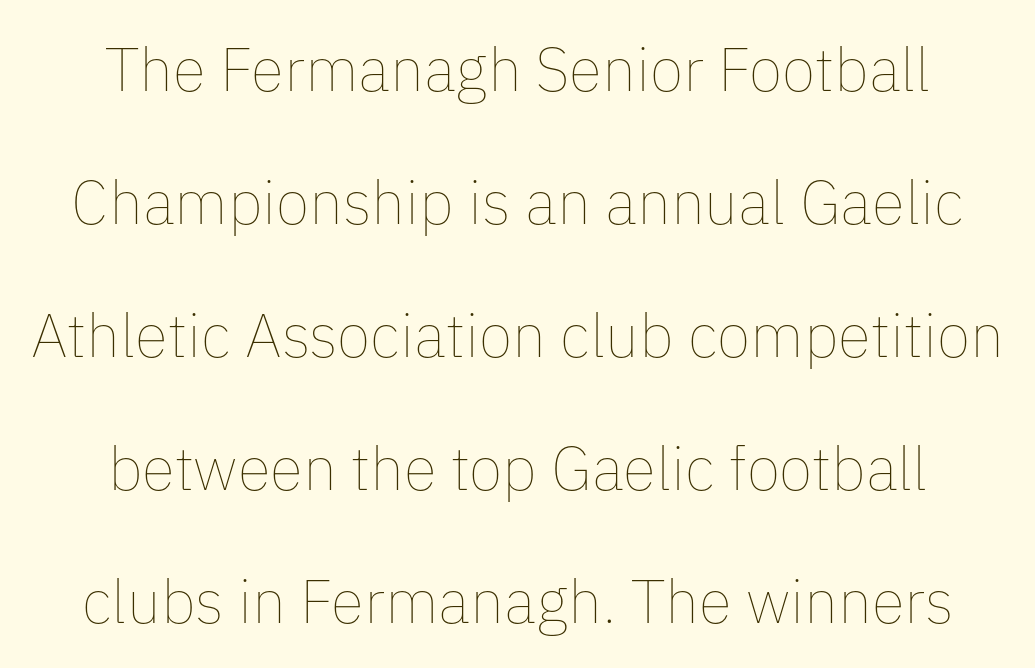
The image shows 61 px thin type, upright; set centered, loose line spacing (2.18x), normal letter spacing, not underlined; low stroke contrast and a medium x-height.
